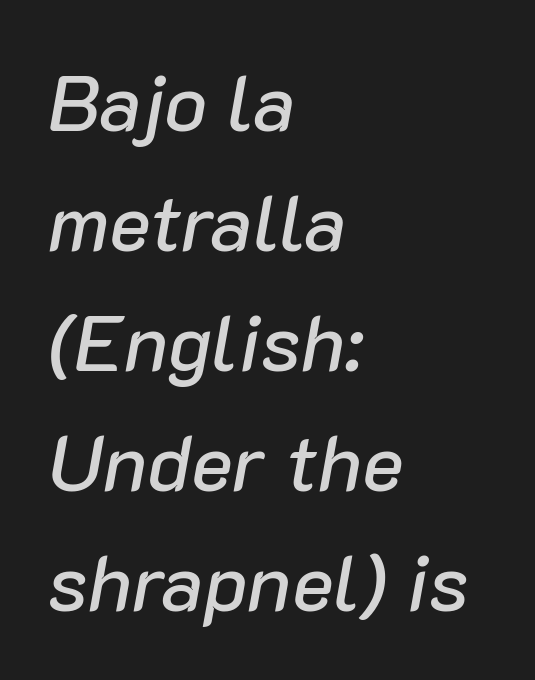
Q: Is the text italic (slanted)? A: Yes, it leans right by about 10 degrees.
Q: Is the text underlined? A: No.
Q: How is the paragraph aligned? A: Left-aligned.
Q: Is the spacing between letters normal or unusually wide? A: Normal.
Q: Is the spacing between lines tight, normal or loose? A: Normal.
Q: Width (condensed, normal, or wide)? A: Normal.
Q: Stroke contrast? A: Low.
Q: x-height? A: Medium.
Q: Monospaced? A: No.
